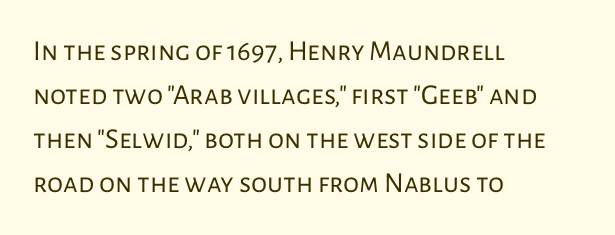
{"serif": "no", "italic": "no", "bold": "no", "weight": "regular", "width": "normal", "stroke_contrast": "low", "x_height": "medium", "monospaced": "no", "underline": "no", "align": "left", "line_spacing": "normal", "line_spacing_ratio": 1.52, "letter_spacing": "normal", "letter_spacing_em": 0.0, "glyph_px": 29}
